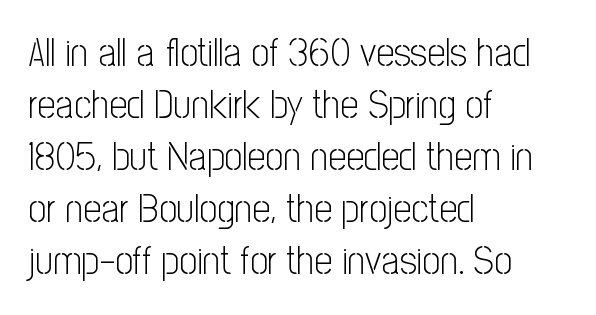
{"serif": "no", "italic": "no", "bold": "no", "weight": "light", "width": "condensed", "stroke_contrast": "low", "x_height": "medium", "monospaced": "no", "underline": "no", "align": "left", "line_spacing": "normal", "line_spacing_ratio": 1.3, "letter_spacing": "normal", "letter_spacing_em": 0.0, "glyph_px": 40}
